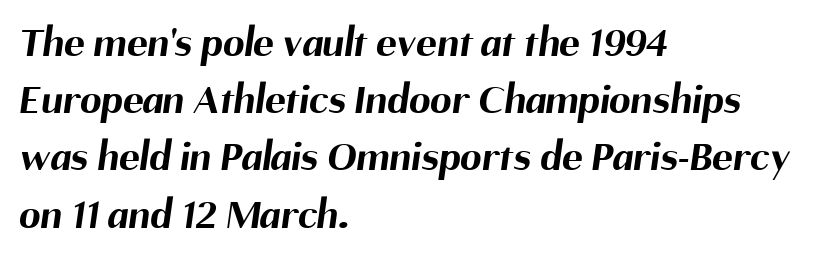
{"serif": "no", "bold": "yes", "weight": "bold", "width": "normal", "stroke_contrast": "medium", "x_height": "medium", "monospaced": "no", "underline": "no", "align": "left", "line_spacing": "normal", "line_spacing_ratio": 1.33, "letter_spacing": "normal", "letter_spacing_em": 0.0, "glyph_px": 43}
